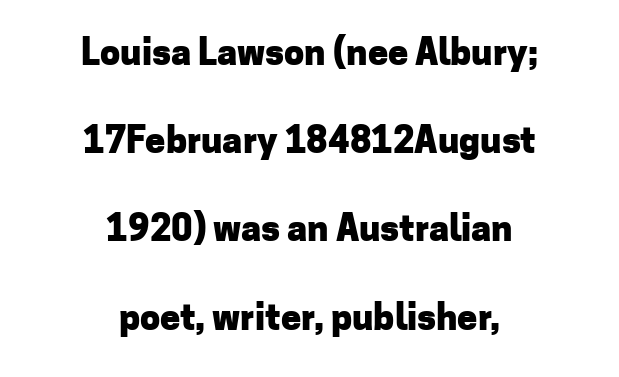
The space between consecutive lines is lavish. The letters advance in unequal steps, a hallmark of proportional type. You could call the tracking neutral — neither tight nor loose. In CSS terms this would be text-align: center. Posture: upright roman. Clear beneath every line of the passage.
